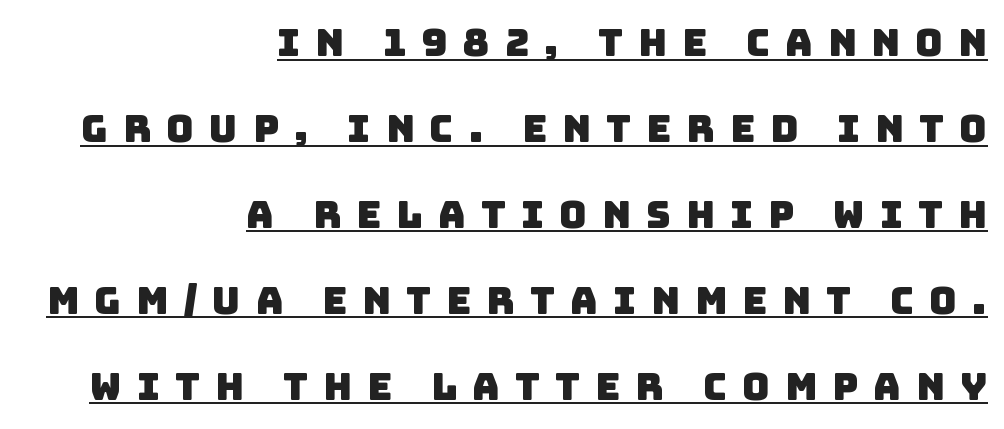
The image shows 38 px sans-serif type; set right-aligned, loose line spacing (2.26x), unusually wide letter spacing (+0.4 em), underlined; low stroke contrast and a large x-height.
